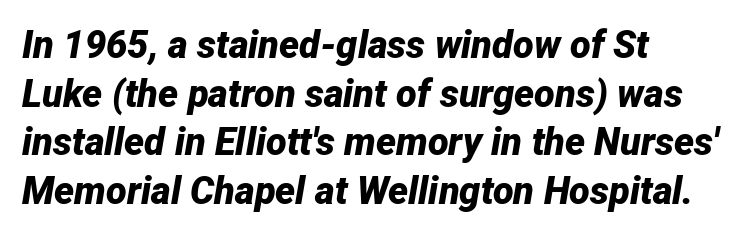
{"italic": "yes", "lean": "right", "slant_degrees": 12, "bold": "yes", "weight": "bold", "width": "normal", "stroke_contrast": "low", "x_height": "medium", "monospaced": "no", "underline": "no", "align": "left", "line_spacing": "normal", "line_spacing_ratio": 1.28, "letter_spacing": "normal", "letter_spacing_em": 0.0, "glyph_px": 38}
